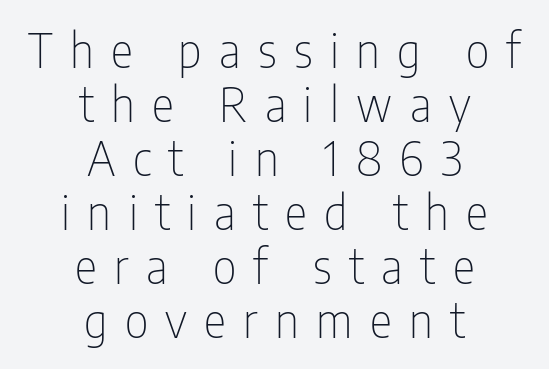
Q: Is the text bold? A: No.
Q: Is the text italic (slanted)? A: No, it is upright.
Q: Is the typeface a serif or a sans-serif typeface? A: Sans-serif.
Q: Is the text underlined? A: No.
Q: How is the paragraph aligned? A: Centered.
Q: Is the spacing between letters normal or unusually wide? A: Unusually wide.
Q: Is the spacing between lines tight, normal or loose? A: Tight.
Q: Width (condensed, normal, or wide)? A: Condensed.
Q: Stroke contrast? A: Low.
Q: x-height? A: Medium.
Q: Monospaced? A: No.
